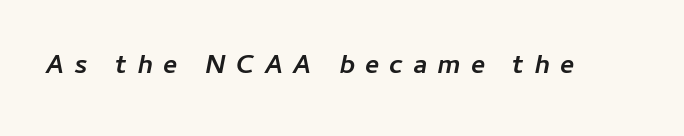
{"italic": "yes", "lean": "right", "slant_degrees": 11, "bold": "yes", "underline": "no", "letter_spacing": "wide", "letter_spacing_em": 0.37, "glyph_px": 27}
